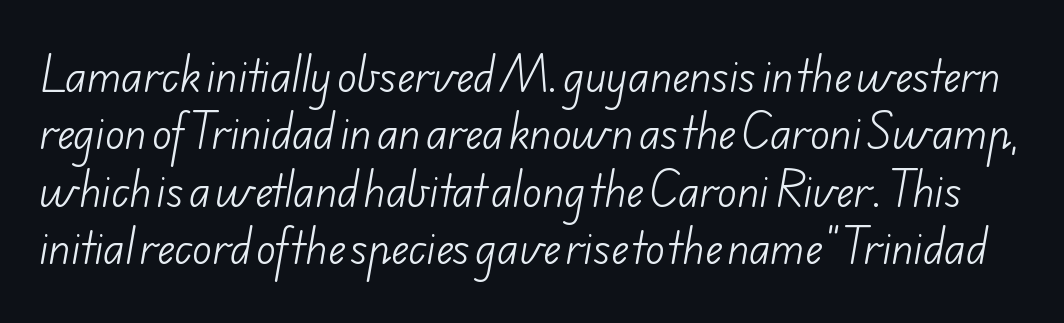
{"serif": "no", "bold": "no", "weight": "light", "width": "normal", "stroke_contrast": "low", "x_height": "small", "monospaced": "no", "underline": "no", "line_spacing": "normal", "line_spacing_ratio": 1.4, "letter_spacing": "normal", "letter_spacing_em": 0.0, "glyph_px": 41}
